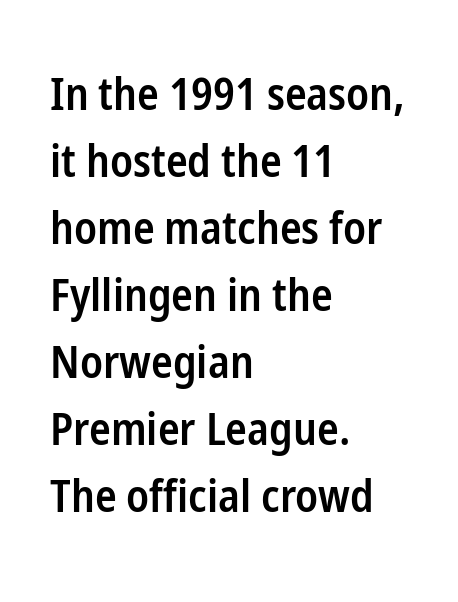
Q: Is the text bold? A: Semi-bold.
Q: Is the text italic (slanted)? A: No, it is upright.
Q: Is the typeface a serif or a sans-serif typeface? A: Sans-serif.
Q: Is the text underlined? A: No.
Q: How is the paragraph aligned? A: Left-aligned.
Q: Is the spacing between letters normal or unusually wide? A: Normal.
Q: Is the spacing between lines tight, normal or loose? A: Normal.
Q: Width (condensed, normal, or wide)? A: Condensed.
Q: Stroke contrast? A: Low.
Q: x-height? A: Medium.
Q: Monospaced? A: No.
